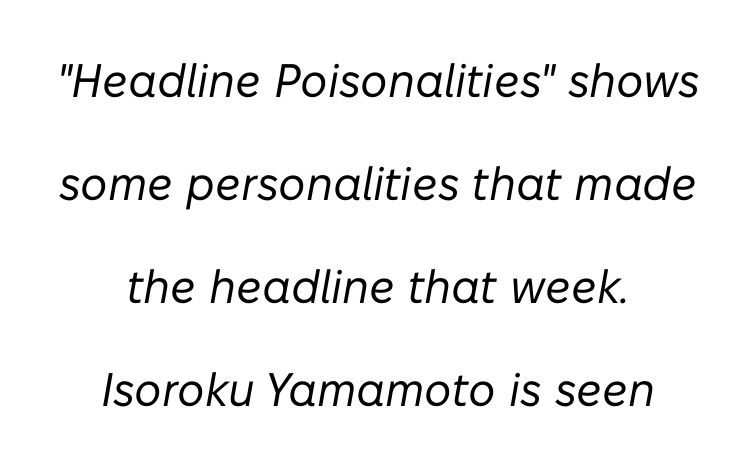
{"italic": "yes", "lean": "right", "slant_degrees": 10, "bold": "no", "weight": "regular", "width": "normal", "stroke_contrast": "low", "x_height": "medium", "monospaced": "no", "underline": "no", "align": "center", "line_spacing": "loose", "line_spacing_ratio": 2.19, "letter_spacing": "normal", "letter_spacing_em": 0.0, "glyph_px": 47}
